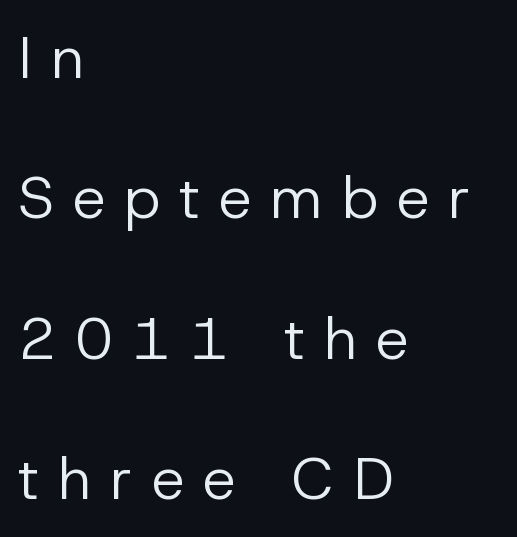
{"serif": "no", "italic": "no", "bold": "no", "weight": "regular", "width": "normal", "stroke_contrast": "low", "x_height": "medium", "monospaced": "no", "underline": "no", "align": "left", "line_spacing": "loose", "line_spacing_ratio": 2.38, "letter_spacing": "wide", "letter_spacing_em": 0.32, "glyph_px": 59}
